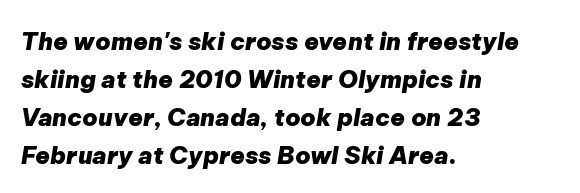
Q: Is the text bold? A: Yes.
Q: Is the text italic (slanted)? A: Yes, it leans right by about 9 degrees.
Q: Is the text underlined? A: No.
Q: How is the paragraph aligned? A: Left-aligned.
Q: Is the spacing between letters normal or unusually wide? A: Normal.
Q: Is the spacing between lines tight, normal or loose? A: Normal.
